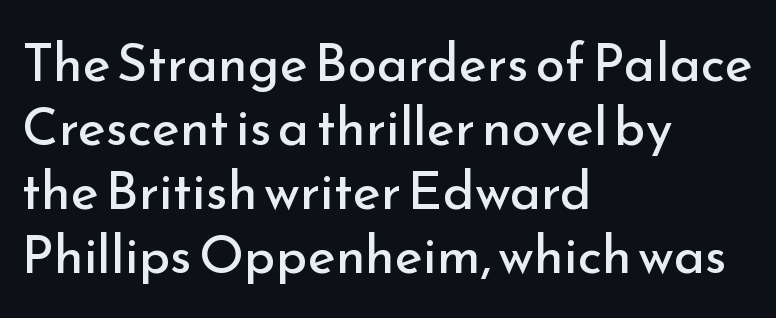
Spacing verdict: proportional, widths tailored to each character. The type sits square on the baseline with zero lean. Font category for this specimen: sans-serif. The words here are not underlined. The ragged edge is on the right, which tells us the setting is flush left.
